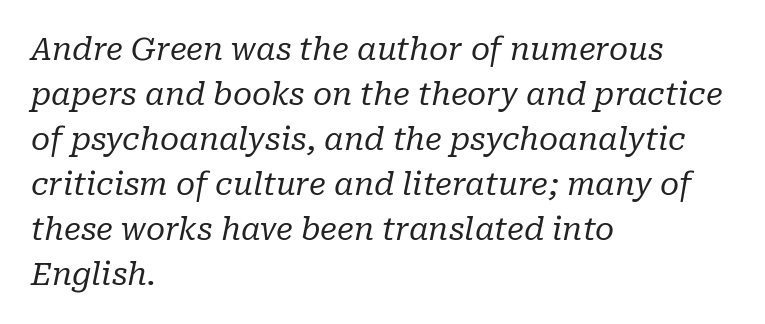
Q: Is the text bold? A: No.
Q: Is the text italic (slanted)? A: Yes, it leans right by about 10 degrees.
Q: Is the typeface a serif or a sans-serif typeface? A: Serif.
Q: Is the text underlined? A: No.
Q: How is the paragraph aligned? A: Left-aligned.
Q: Is the spacing between letters normal or unusually wide? A: Normal.
Q: Is the spacing between lines tight, normal or loose? A: Normal.
Q: Width (condensed, normal, or wide)? A: Normal.
Q: Stroke contrast? A: Low.
Q: x-height? A: Medium.
Q: Monospaced? A: No.
